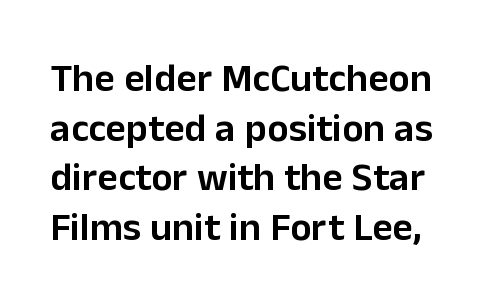
{"serif": "no", "italic": "no", "bold": "semi", "weight": "semibold", "width": "normal", "stroke_contrast": "low", "x_height": "medium", "monospaced": "no", "underline": "no", "line_spacing_ratio": 1.24, "letter_spacing": "normal", "letter_spacing_em": 0.0, "glyph_px": 40}
